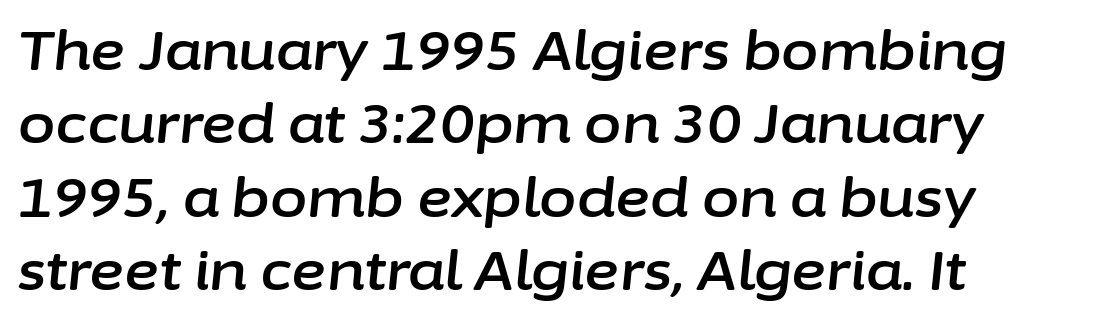
The image shows 54 px text type, italic (leaning right); set left-aligned, normal line spacing (1.36x), normal letter spacing, not underlined; low stroke contrast and a medium x-height.
